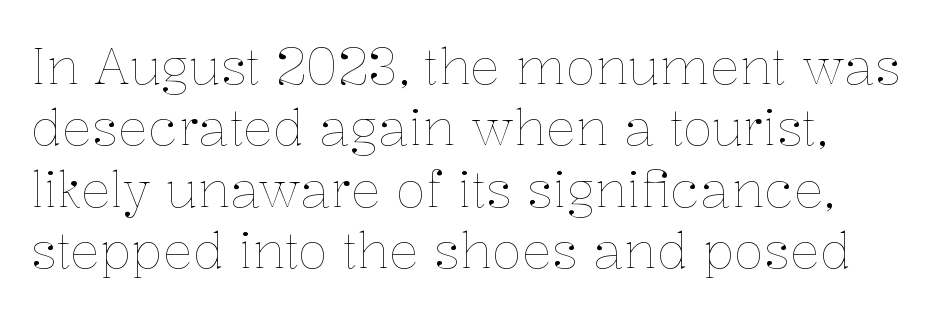
{"italic": "no", "bold": "no", "weight": "thin", "width": "normal", "stroke_contrast": "low", "x_height": "medium", "monospaced": "no", "underline": "no", "line_spacing_ratio": 1.23, "letter_spacing": "normal", "letter_spacing_em": 0.0, "glyph_px": 50}
